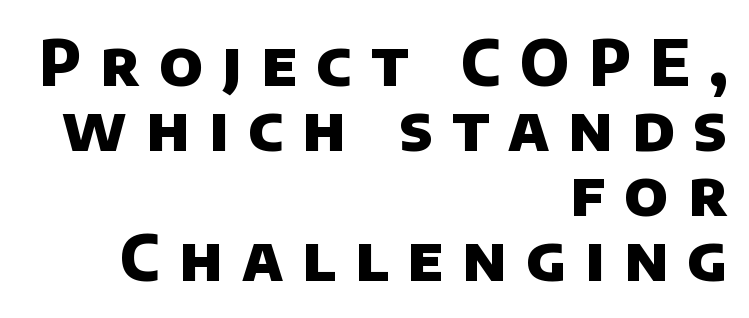
{"serif": "no", "bold": "yes", "weight": "heavy", "width": "normal", "stroke_contrast": "low", "x_height": "large", "monospaced": "no", "underline": "no", "align": "right", "line_spacing": "tight", "line_spacing_ratio": 1.05, "letter_spacing": "wide", "letter_spacing_em": 0.31, "glyph_px": 62}
